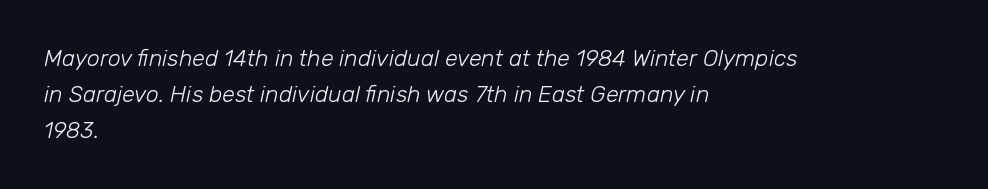
The image shows 23 px text type, italic (leaning right); set left-aligned, normal line spacing (1.57x), normal letter spacing, not underlined.
